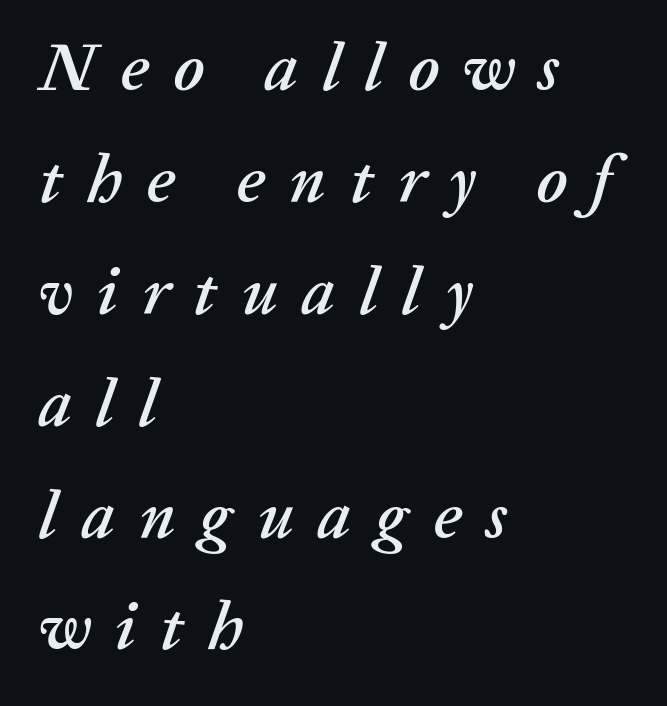
These lines stack with their left ends in a neat column. This sample keeps an unexceptional amount of space between lines. Characters are canted at an angle relative to the baseline's perpendicular. This sample has the flowing, uneven cadence of proportional lettering.
